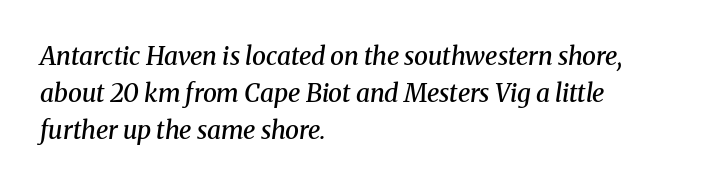
{"italic": "yes", "lean": "right", "slant_degrees": 8, "bold": "semi", "underline": "no", "align": "left", "line_spacing": "normal", "line_spacing_ratio": 1.48, "letter_spacing": "normal", "letter_spacing_em": 0.0, "glyph_px": 25}
